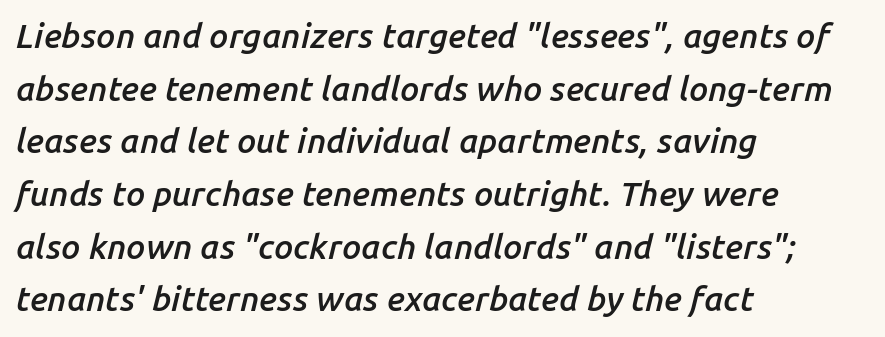
{"italic": "yes", "lean": "right", "slant_degrees": 14, "bold": "semi", "weight": "semibold", "width": "normal", "stroke_contrast": "low", "x_height": "medium", "monospaced": "no", "underline": "no", "align": "left", "line_spacing": "normal", "line_spacing_ratio": 1.55, "letter_spacing": "normal", "letter_spacing_em": 0.0, "glyph_px": 34}
